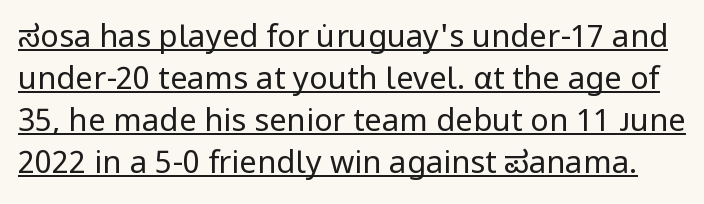
{"serif": "no", "italic": "no", "bold": "no", "weight": "regular", "width": "normal", "stroke_contrast": "low", "x_height": "medium", "monospaced": "no", "underline": "yes", "line_spacing": "normal", "line_spacing_ratio": 1.35, "letter_spacing": "normal", "letter_spacing_em": 0.0, "glyph_px": 31}
